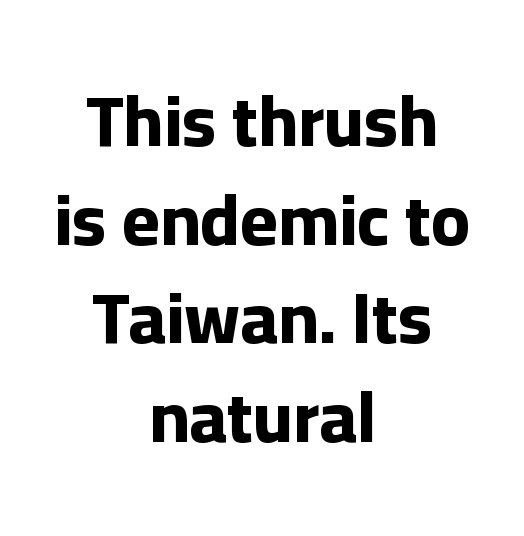
Q: Is the text bold? A: Yes.
Q: Is the text italic (slanted)? A: No, it is upright.
Q: Is the typeface a serif or a sans-serif typeface? A: Sans-serif.
Q: Is the text underlined? A: No.
Q: How is the paragraph aligned? A: Centered.
Q: Is the spacing between letters normal or unusually wide? A: Normal.
Q: Is the spacing between lines tight, normal or loose? A: Normal.
Q: Width (condensed, normal, or wide)? A: Normal.
Q: Stroke contrast? A: Low.
Q: x-height? A: Medium.
Q: Monospaced? A: No.
